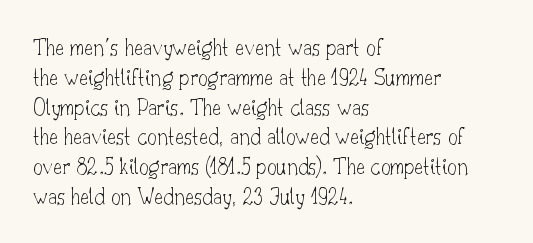
If you drew a line through each stem, it would be perfectly vertical. Tracking value appears to be zero — textbook default spacing. The rag falls on the right side of this text block. The face looks like a standard text weight, possibly lighter. The string is rendered with underlining switched off.
